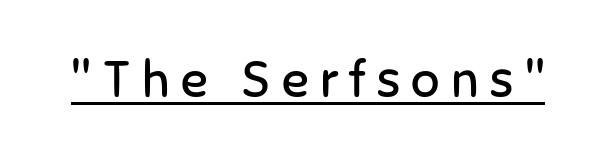
Q: Is the text bold? A: No.
Q: Is the text italic (slanted)? A: No, it is upright.
Q: Is the typeface a serif or a sans-serif typeface? A: Sans-serif.
Q: Is the text underlined? A: Yes.
Q: Is the spacing between letters normal or unusually wide? A: Unusually wide.
Q: Width (condensed, normal, or wide)? A: Normal.
Q: Stroke contrast? A: Low.
Q: x-height? A: Medium.
Q: Monospaced? A: No.
